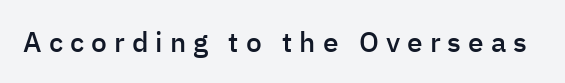
{"serif": "no", "italic": "no", "bold": "semi", "weight": "semibold", "width": "normal", "stroke_contrast": "low", "x_height": "medium", "monospaced": "no", "underline": "no", "letter_spacing": "wide", "letter_spacing_em": 0.25, "glyph_px": 28}
